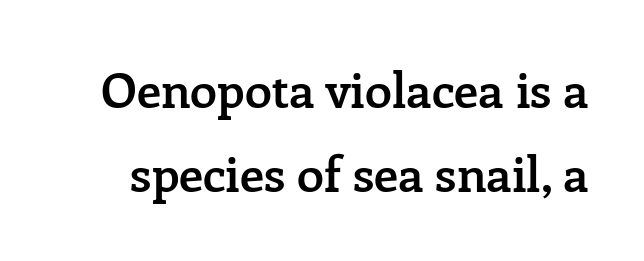
In terms of posture, this sample is upright. Classification — serif. What stands out about the letter spacing? Nothing — it is the standard amount. Looks like regular typesetting: each glyph gets only the width it needs. Every letter is mildly thick-stroked: semibold rather than bold.
